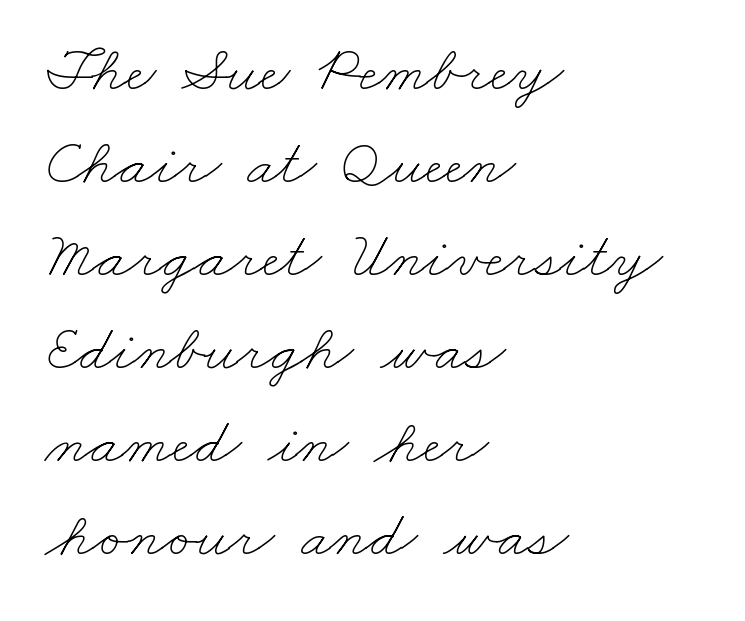
The image shows 65 px thin, wide type; set left-aligned, normal line spacing (1.43x), normal letter spacing, not underlined; low stroke contrast and a small x-height.
